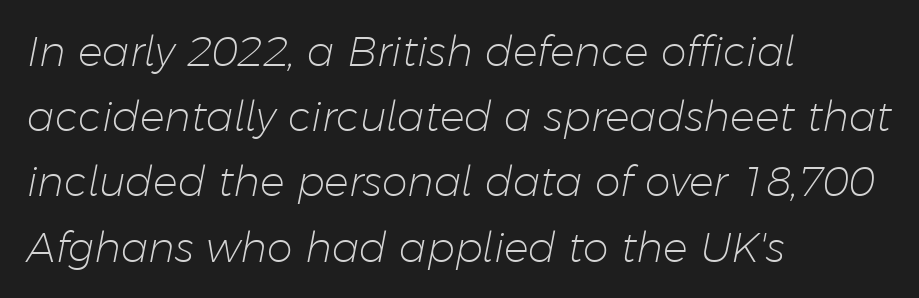
These lines are rendered in a variable-pitch font. A bare baseline throughout the passage. If you drew a ruler down the left edge, every line would touch it. The passage shown is not bold in any degree.
